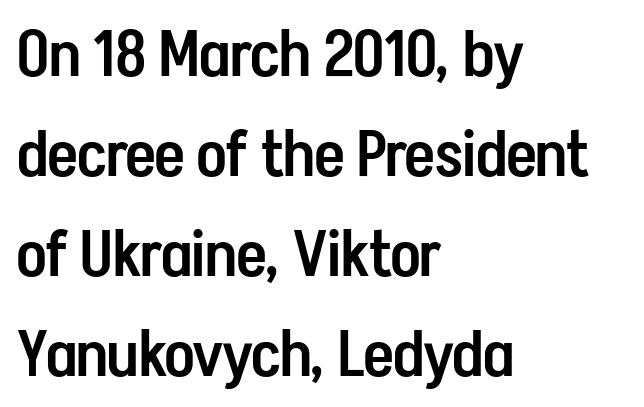
Q: Is the text bold? A: Semi-bold.
Q: Is the text italic (slanted)? A: No, it is upright.
Q: Is the typeface a serif or a sans-serif typeface? A: Sans-serif.
Q: Is the text underlined? A: No.
Q: How is the paragraph aligned? A: Left-aligned.
Q: Is the spacing between letters normal or unusually wide? A: Normal.
Q: Is the spacing between lines tight, normal or loose? A: Normal.
Q: Width (condensed, normal, or wide)? A: Condensed.
Q: Stroke contrast? A: Low.
Q: x-height? A: Medium.
Q: Monospaced? A: No.
